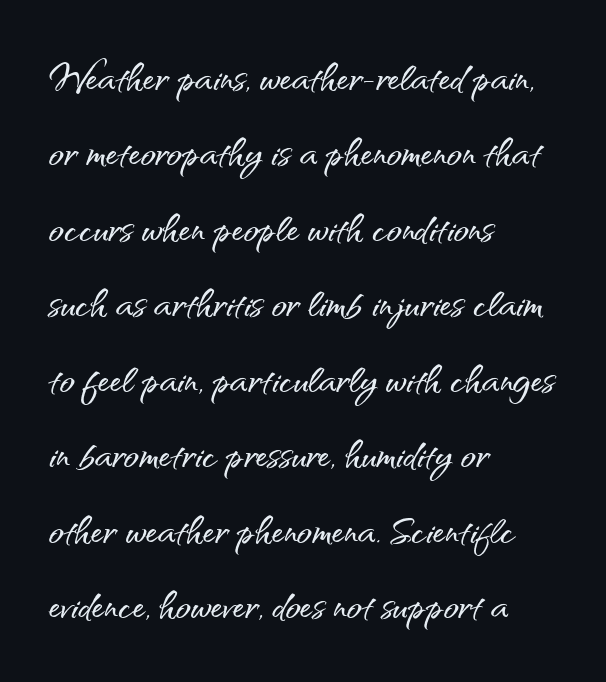
{"serif": "no", "width": "normal", "stroke_contrast": "medium", "x_height": "small", "monospaced": "no", "underline": "no", "align": "left", "line_spacing": "normal", "line_spacing_ratio": 1.51, "letter_spacing": "normal", "letter_spacing_em": 0.0, "glyph_px": 50}
